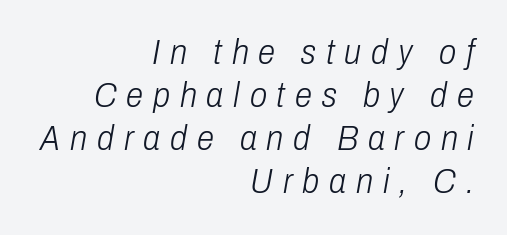
{"italic": "yes", "lean": "right", "slant_degrees": 10, "bold": "no", "weight": "light", "width": "condensed", "stroke_contrast": "low", "x_height": "medium", "monospaced": "no", "underline": "no", "align": "right", "line_spacing_ratio": 1.23, "letter_spacing": "wide", "letter_spacing_em": 0.28, "glyph_px": 35}
